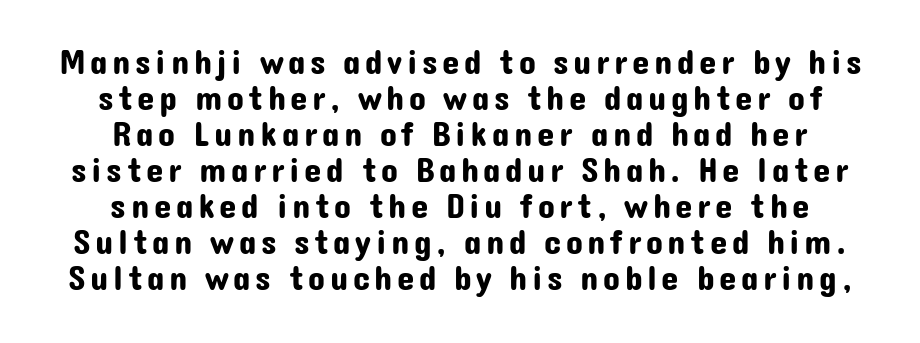
No word sits above an underline. Letterform terminals end flat and unadorned throughout the passage. Do the characters align in a grid? No, the font is proportional. Alignment: centered.
